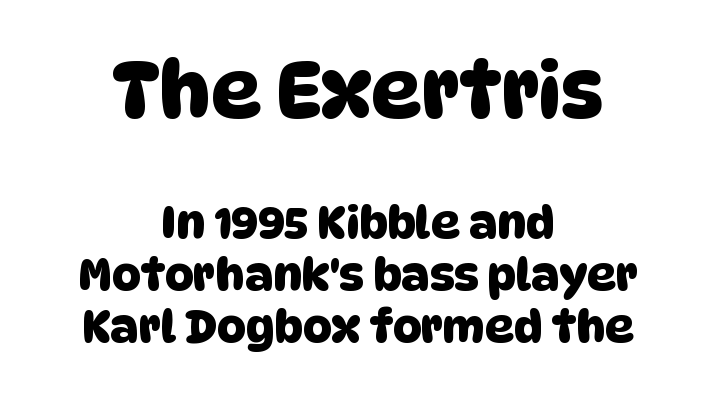
The image shows 78 px sans-serif type; set centered, tight line spacing (1.15x), normal letter spacing, not underlined; the first (top) block is 1.73x larger; low stroke contrast and a large x-height.
